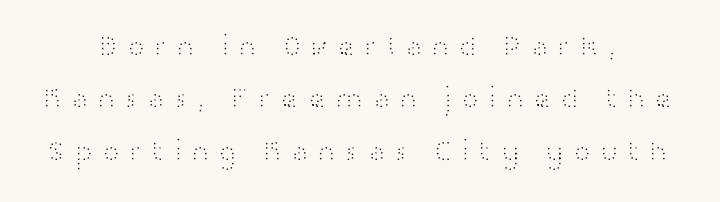
{"serif": "no", "italic": "no", "bold": "no", "weight": "light", "width": "wide", "stroke_contrast": "high", "x_height": "medium", "monospaced": "no", "underline": "no", "line_spacing_ratio": 1.81, "letter_spacing": "wide", "letter_spacing_em": 0.27, "glyph_px": 29}
